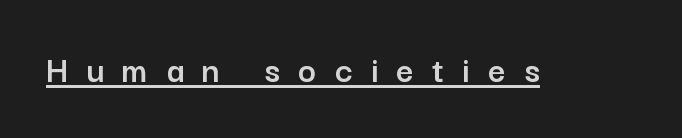
The image shows 38 px sans-serif type, upright; set unusually wide letter spacing (+0.48 em), underlined; low stroke contrast and a medium x-height.
